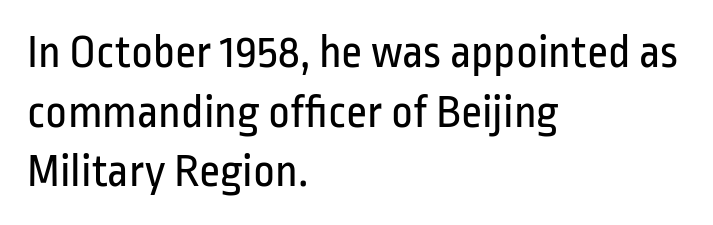
Letterform terminals end flat and unadorned throughout the passage. This sample has the flowing, uneven cadence of proportional lettering. Type without underlining. The gaps between neighbouring characters are ordinary and unremarkable. Unbolded letterforms with no extra heft.
